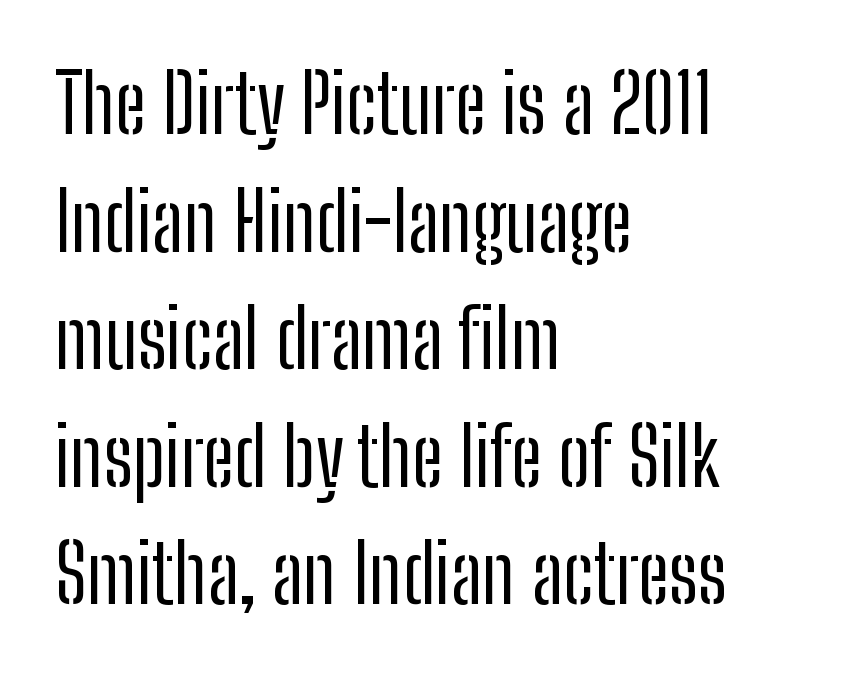
Observe the ordinary spacing: letters are neighbours, not strangers. The baseline area is clear. The typesetter chose a ragged-right arrangement here. Stroke mass is kept to a normal reading level or below. The designer went with a sans here, leaving each stem footless.
